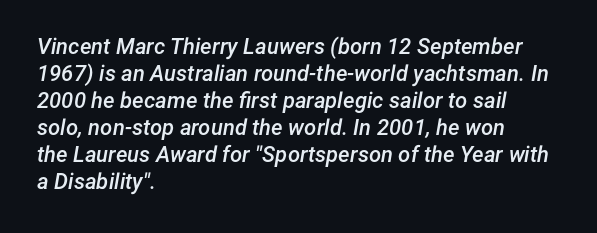
The image shows 22 px text type, italic (leaning right); set left-aligned, line spacing 1.23x, normal letter spacing, not underlined.
